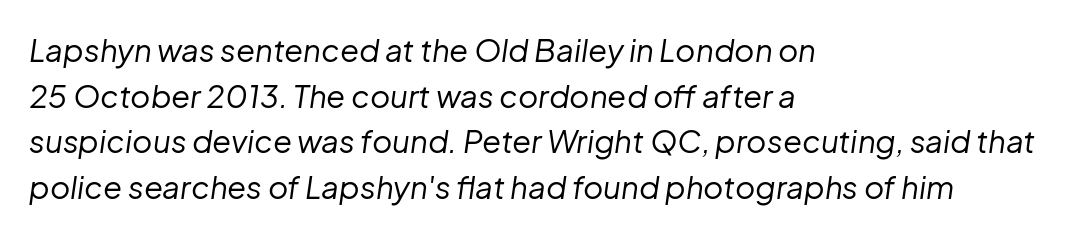
Only glyphs here, with clear space below each row. Visually the block forms a straight wall on the left and a jagged coastline on the right. If you drew a line through each stem, it would be angled. Each letter keeps its own natural width here, so spacing adapts to shape.
